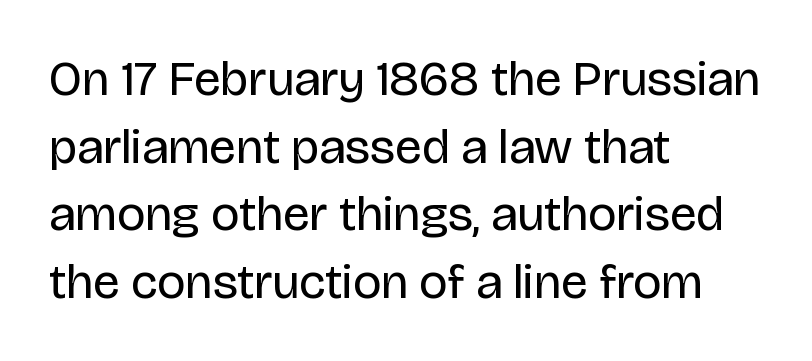
The typesetting does not lean heavy: it is not bold. Does the type have serifs? No, each stem ends abruptly. Character widths vary here, with narrow letters taking less room than wide ones. If you drew a ruler down the left edge, every line would touch it. Characters remain perfectly vertical along every line. A typesetter would call this leading conventional body-copy spacing.
